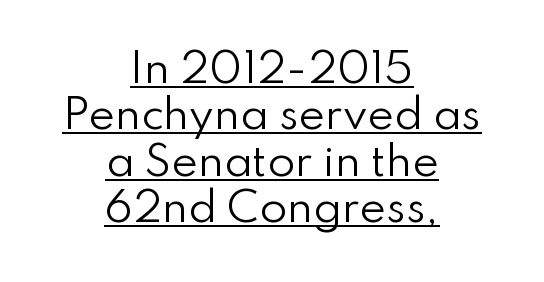
Ink coverage per letter is moderate at most. Observe the ordinary spacing: letters are neighbours, not strangers. Reading down the block, each line starts at a different indent, mirrored at its end. A typesetter would call this proportional, since set widths differ per character.
